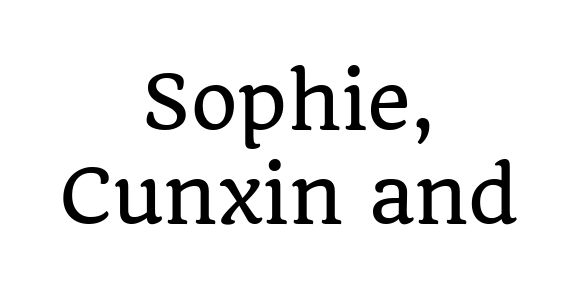
The image shows 75 px serif type, upright; set centered, normal line spacing (1.26x), normal letter spacing, not underlined; low stroke contrast and a large x-height.
